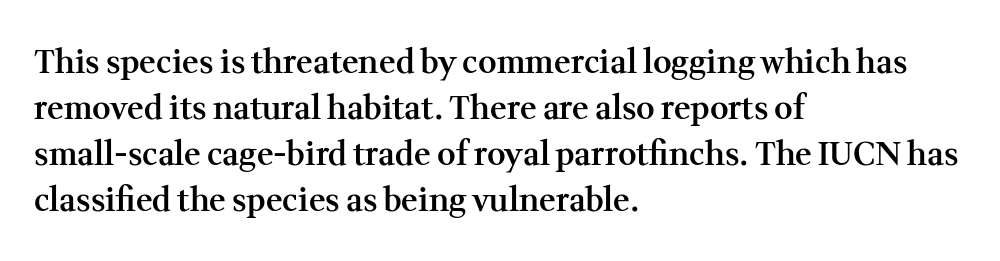
The image shows 32 px semibold serif type, upright; set left-aligned, normal line spacing (1.44x), normal letter spacing, not underlined; medium stroke contrast and a medium x-height.
